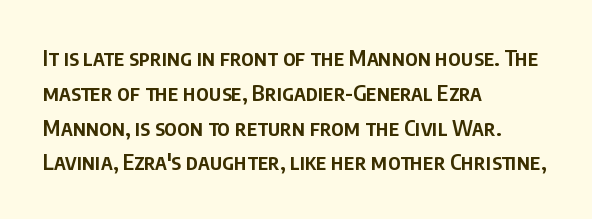
The image shows 22 px text type, upright; set left-aligned, normal line spacing (1.58x), normal letter spacing, not underlined.
